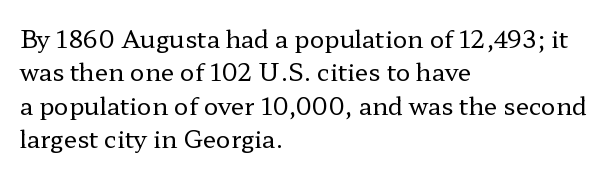
The letterforms sit at book weight or below. Posture: straight, roman, zero tilt. Tracking value appears to be zero — textbook default spacing. The passage shown stacks its lines at a standard gap. Is the block centered? No — it sits flush against the left margin. The foot of each line stays bare and open.
